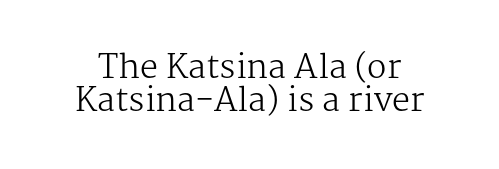
The image shows 32 px regular-weight serif type, upright; set tight line spacing (1.03x), normal letter spacing, not underlined; medium stroke contrast and a medium x-height.
